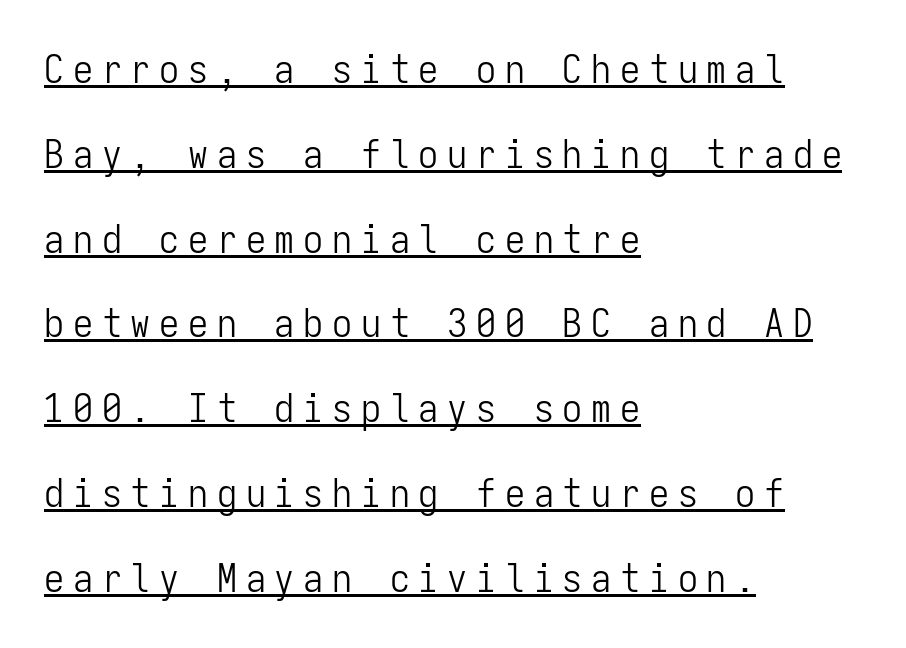
{"serif": "no", "italic": "no", "bold": "no", "weight": "light", "width": "condensed", "stroke_contrast": "low", "x_height": "medium", "monospaced": "yes", "underline": "yes", "align": "left", "line_spacing": "loose", "line_spacing_ratio": 2.12, "letter_spacing": "wide", "letter_spacing_em": 0.22, "glyph_px": 40}
